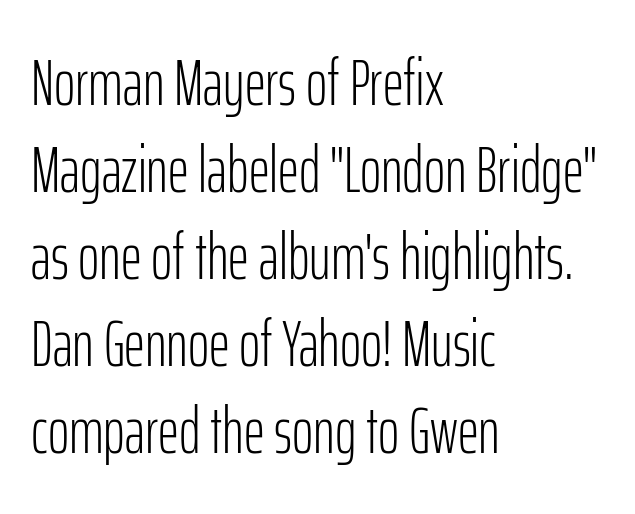
The lines sit at an ordinary, default distance from one another. Compared with a centered layout, this one pins lines to the left instead. Check under the words: just untouched page. Proportional: the letters do not fall into vertical columns.
